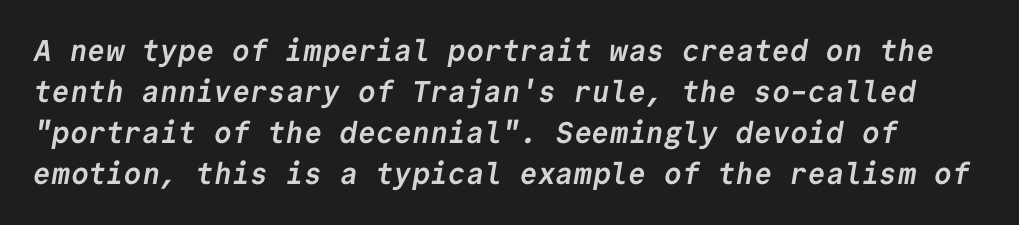
{"serif": "no", "bold": "yes", "weight": "semibold", "width": "normal", "stroke_contrast": "low", "x_height": "medium", "monospaced": "yes", "underline": "no", "line_spacing": "normal", "line_spacing_ratio": 1.37, "letter_spacing": "normal", "letter_spacing_em": 0.0, "glyph_px": 30}
